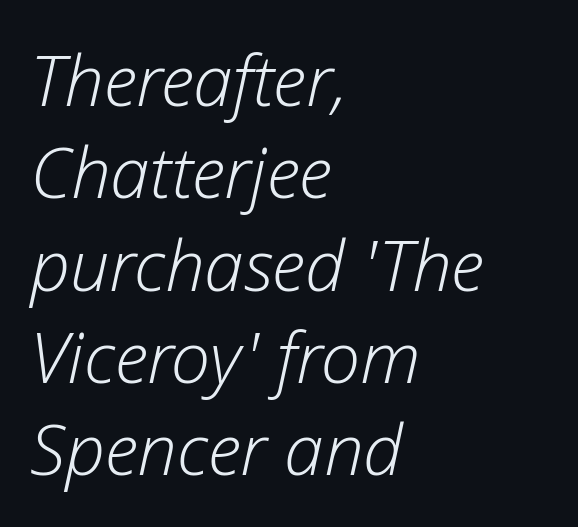
Q: Is the text bold? A: No.
Q: Is the text italic (slanted)? A: Yes, it leans right by about 12 degrees.
Q: Is the text underlined? A: No.
Q: How is the paragraph aligned? A: Left-aligned.
Q: Is the spacing between letters normal or unusually wide? A: Normal.
Q: Is the spacing between lines tight, normal or loose? A: Normal.
Q: Width (condensed, normal, or wide)? A: Normal.
Q: Stroke contrast? A: Low.
Q: x-height? A: Medium.
Q: Monospaced? A: No.
